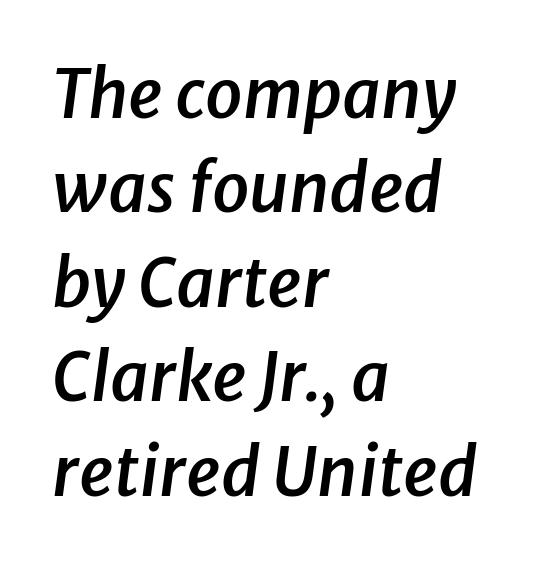
{"italic": "yes", "lean": "right", "slant_degrees": 8, "bold": "semi", "weight": "semibold", "width": "normal", "stroke_contrast": "low", "x_height": "medium", "monospaced": "no", "underline": "no", "align": "left", "line_spacing": "normal", "line_spacing_ratio": 1.41, "letter_spacing": "normal", "letter_spacing_em": 0.0, "glyph_px": 67}
